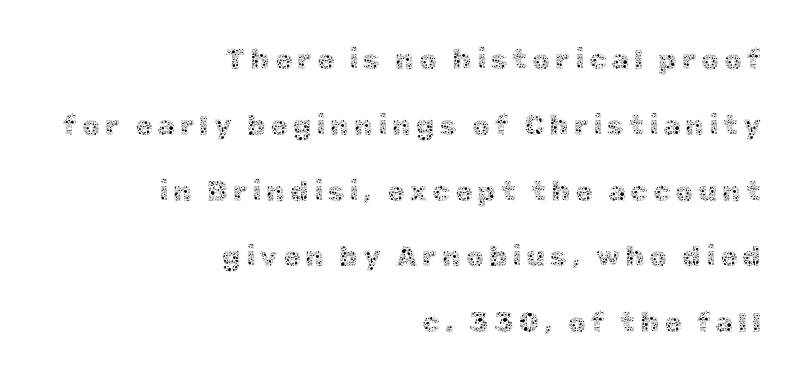
Q: Is the text bold? A: No.
Q: Is the text italic (slanted)? A: No, it is upright.
Q: Is the text underlined? A: No.
Q: How is the paragraph aligned? A: Right-aligned.
Q: Is the spacing between lines tight, normal or loose? A: Loose.
Q: Width (condensed, normal, or wide)? A: Normal.
Q: x-height? A: Medium.
Q: Monospaced? A: No.
